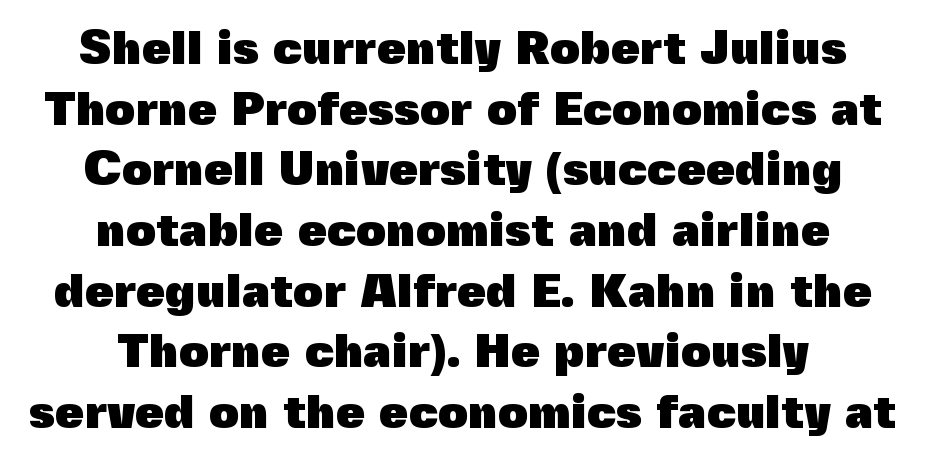
The image shows 47 px heavy sans-serif type, upright; set centered, normal line spacing (1.29x), normal letter spacing, not underlined; a medium x-height.
